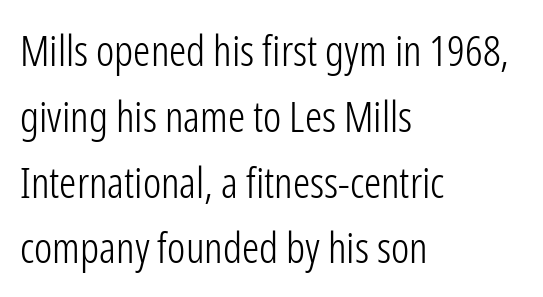
The image shows 43 px light, condensed sans-serif type, upright; set left-aligned, normal line spacing (1.53x), normal letter spacing, not underlined; low stroke contrast and a medium x-height.
